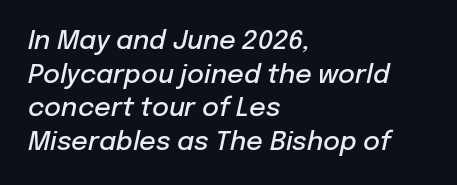
The image shows 26 px text type, italic (leaning right); set left-aligned, normal line spacing (1.29x), normal letter spacing, not underlined.
